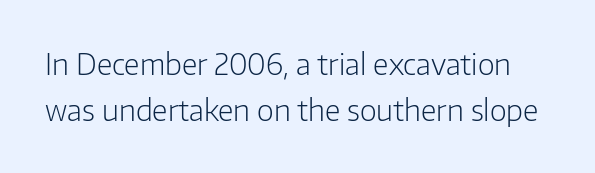
Q: Is the text bold? A: No.
Q: Is the text italic (slanted)? A: No, it is upright.
Q: Is the typeface a serif or a sans-serif typeface? A: Sans-serif.
Q: Is the text underlined? A: No.
Q: Is the spacing between letters normal or unusually wide? A: Normal.
Q: Is the spacing between lines tight, normal or loose? A: Normal.
Q: Width (condensed, normal, or wide)? A: Normal.
Q: Stroke contrast? A: Low.
Q: x-height? A: Medium.
Q: Monospaced? A: No.
